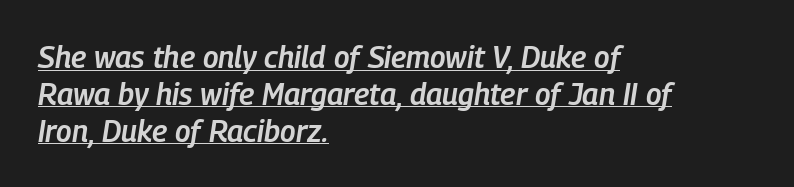
The image shows 30 px semibold, condensed type, italic (leaning right); set left-aligned, line spacing 1.23x, normal letter spacing, underlined; low stroke contrast and a medium x-height.
